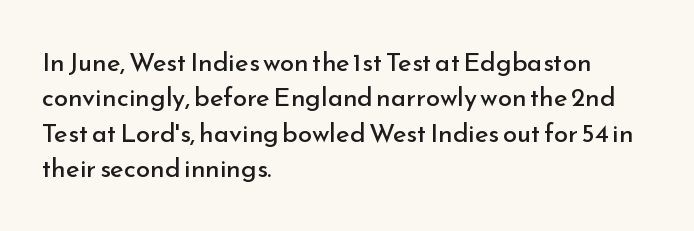
The image shows 26 px text type, upright; set left-aligned, normal line spacing (1.36x), normal letter spacing, not underlined.
